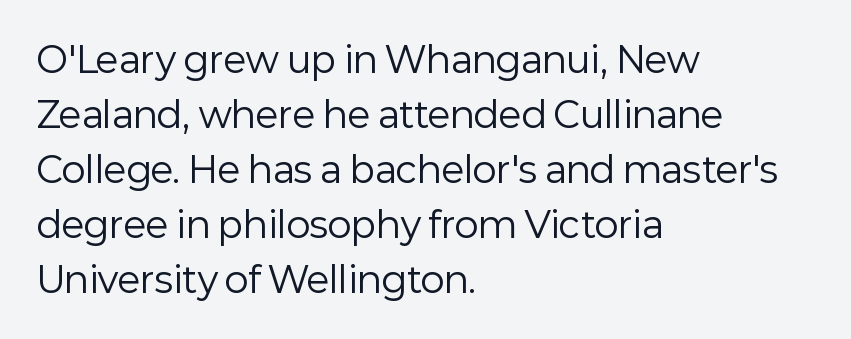
Q: Is the text bold? A: No.
Q: Is the text italic (slanted)? A: No, it is upright.
Q: Is the typeface a serif or a sans-serif typeface? A: Sans-serif.
Q: Is the text underlined? A: No.
Q: How is the paragraph aligned? A: Left-aligned.
Q: Is the spacing between letters normal or unusually wide? A: Normal.
Q: Is the spacing between lines tight, normal or loose? A: Normal.
Q: Width (condensed, normal, or wide)? A: Normal.
Q: Stroke contrast? A: Low.
Q: x-height? A: Medium.
Q: Monospaced? A: No.
